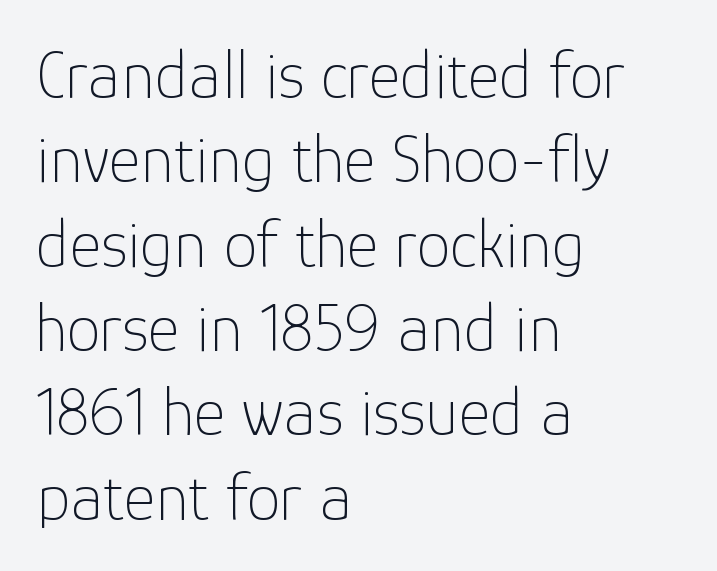
The image shows 68 px thin sans-serif type, upright; set left-aligned, line spacing 1.24x, normal letter spacing, not underlined; low stroke contrast and a medium x-height.
